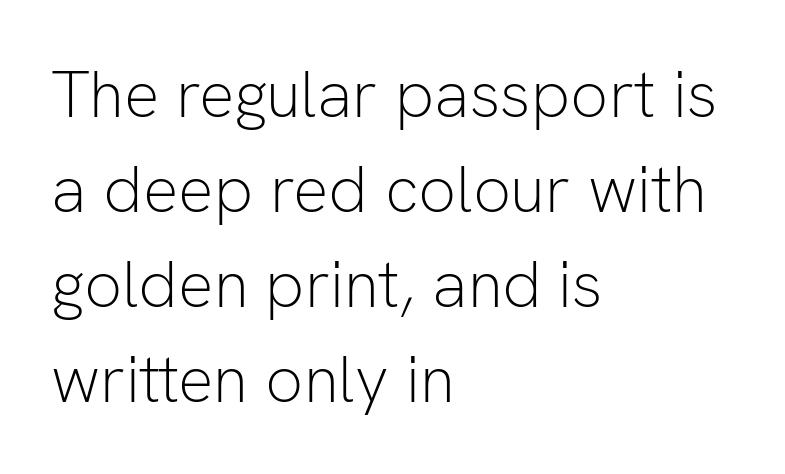
The image shows 66 px light sans-serif type, upright; set left-aligned, normal line spacing (1.44x), normal letter spacing, not underlined; low stroke contrast and a medium x-height.
